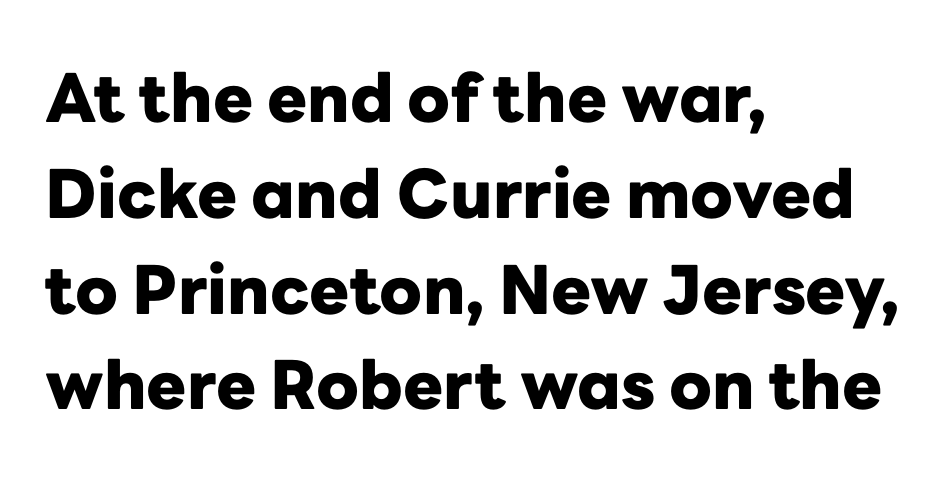
The characters look thick and weighty, a clear bold. Posture: upright roman. The space beneath each line is pristine and unruled. Students, note that the glyphs here touch the page at normal intervals. The type family on display is of the sans-serif kind.
